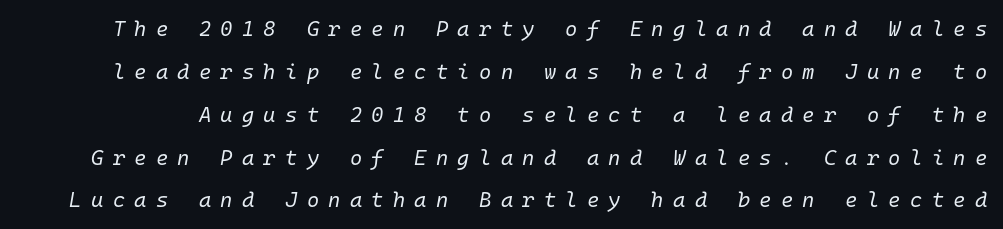
{"italic": "yes", "lean": "right", "slant_degrees": 10, "bold": "no", "underline": "no", "line_spacing": "loose", "line_spacing_ratio": 2.04, "letter_spacing": "wide", "letter_spacing_em": 0.44, "glyph_px": 21}
